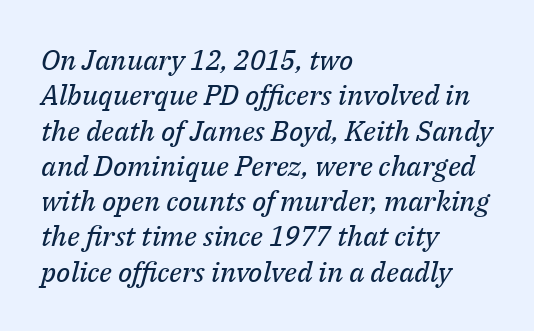
Check where the strokes stop: tiny serifs finish them off. Compared with typical paragraphs, the rows here are spaced about the same. Ink coverage per letter is moderate at most. These lines are rendered in a variable-pitch font.
